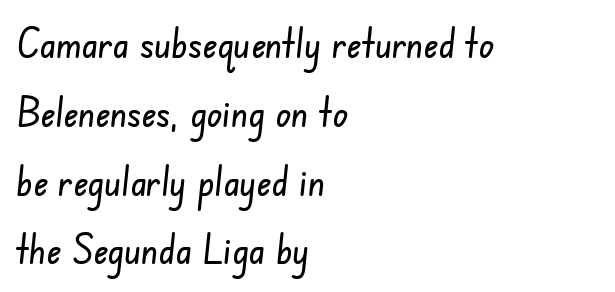
Nothing unusual about the tracking: characters are spaced as the font intends. Clear beneath every line of the passage. Each letter keeps its own natural width here, so spacing adapts to shape. Is the block centered? No — it sits flush against the left margin.
